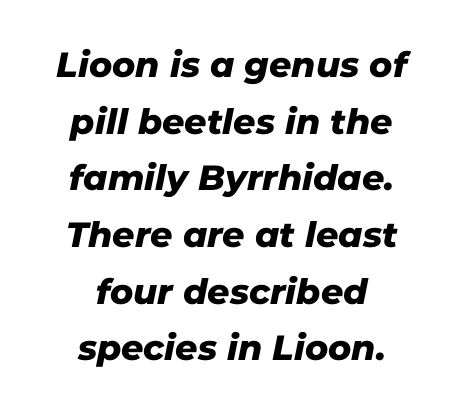
{"serif": "no", "width": "normal", "stroke_contrast": "low", "x_height": "medium", "monospaced": "no", "underline": "no", "align": "center", "line_spacing": "normal", "line_spacing_ratio": 1.62, "letter_spacing": "normal", "letter_spacing_em": 0.0, "glyph_px": 35}
